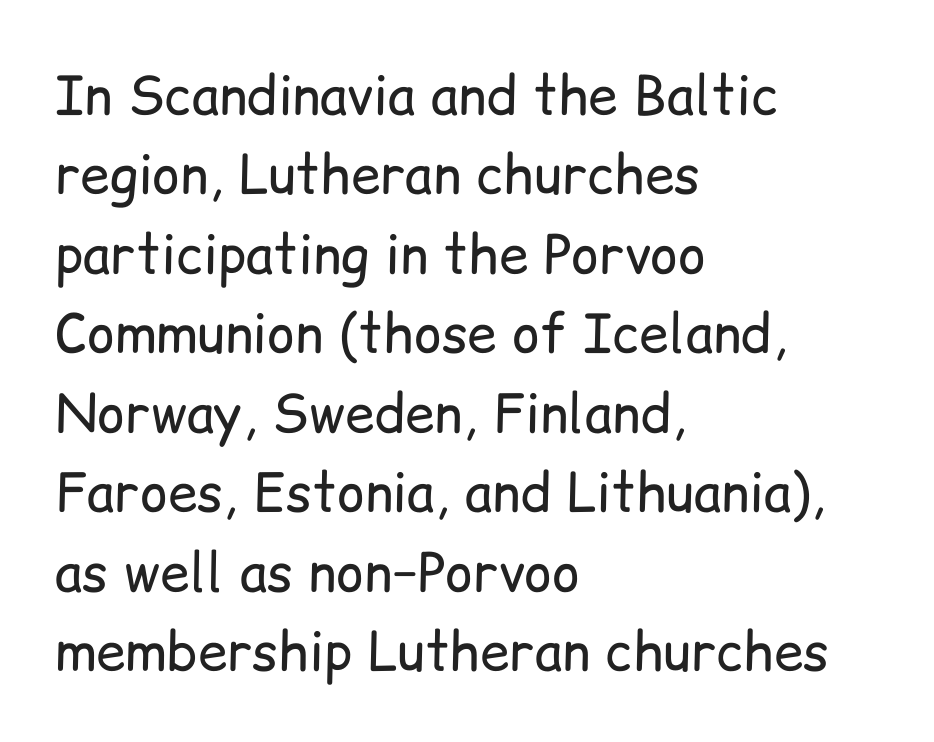
Does extra space separate the letters? No, they use regular spacing. Casual observation: everything's shoved over to the left. The rendering uses a moderate line-height, typical for paragraphs. Letterform terminals end flat and unadorned throughout the passage.
